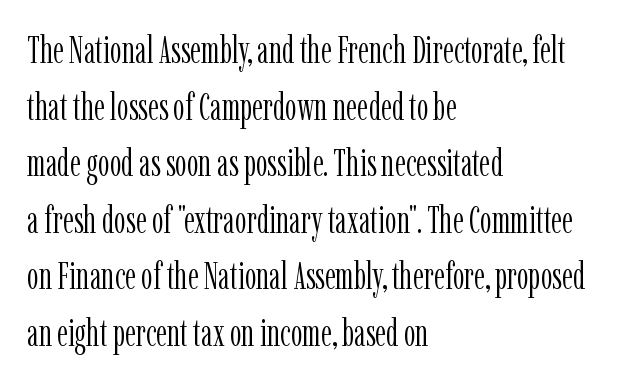
The image shows 37 px light, condensed serif type, upright; set left-aligned, normal line spacing (1.53x), normal letter spacing, not underlined; low stroke contrast and a medium x-height.
